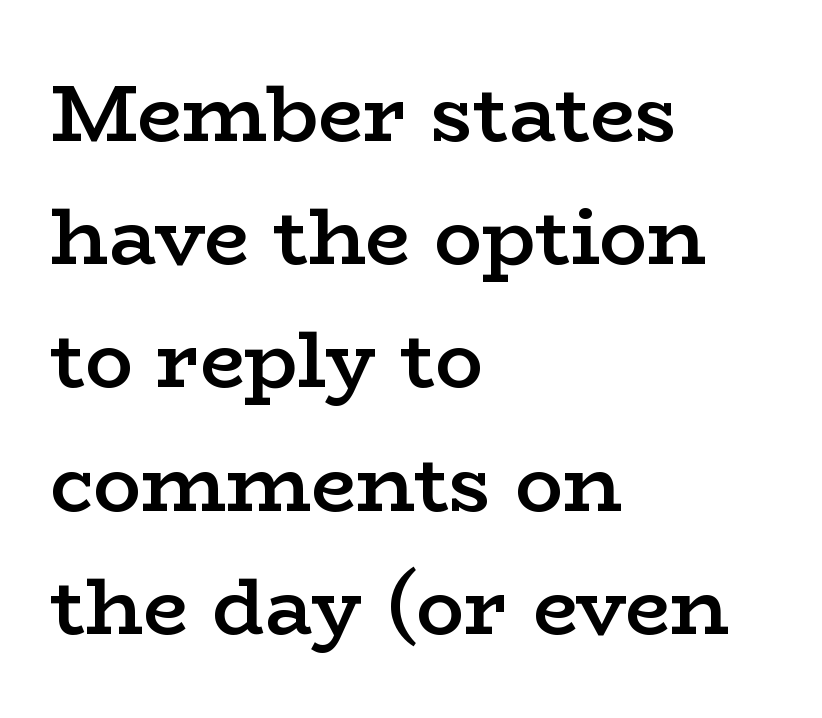
Check where the strokes stop: tiny serifs finish them off. Glance below the letters and you will spot only blank space. Glyph-to-glyph distance matches everyday printed text. This sample has the flowing, uneven cadence of proportional lettering. Tall strokes in this sample are plumb rather than angled. Regarding leading, the lines here are spaced in the standard way.
